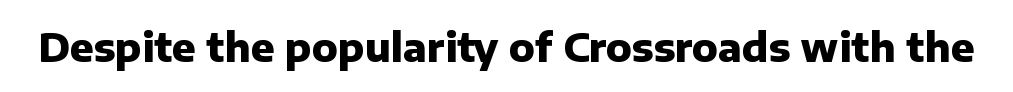
{"serif": "no", "italic": "no", "bold": "yes", "weight": "heavy", "width": "normal", "stroke_contrast": "low", "x_height": "medium", "monospaced": "no", "underline": "no", "letter_spacing": "normal", "letter_spacing_em": 0.0, "glyph_px": 39}
